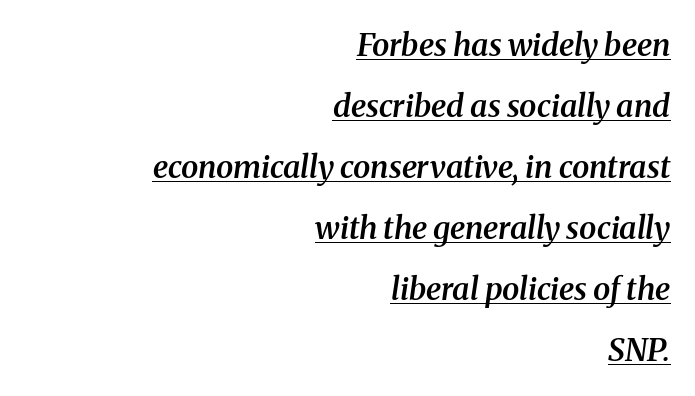
{"serif": "yes", "italic": "yes", "lean": "right", "slant_degrees": 8, "bold": "semi", "weight": "semibold", "width": "normal", "stroke_contrast": "medium", "x_height": "medium", "monospaced": "no", "underline": "yes", "align": "right", "line_spacing": "loose", "line_spacing_ratio": 1.97, "letter_spacing": "normal", "letter_spacing_em": 0.0, "glyph_px": 31}
